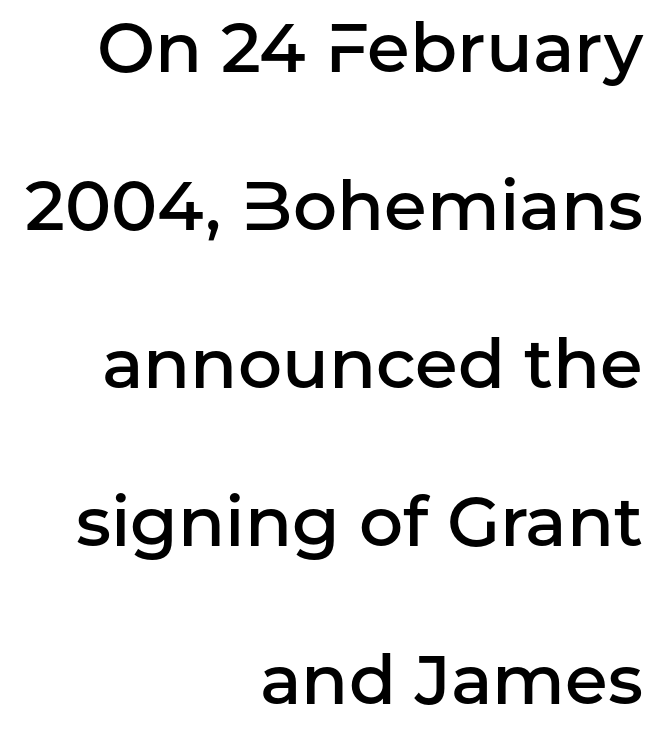
Letters rest on an invisible, unmarked baseline. This block would shrink considerably if given ordinary leading; it's expanded now. The lettering stays uniformly vertical, giving the passage a roman look. Here the designer chose a conventional face with non-uniform glyph widths.
